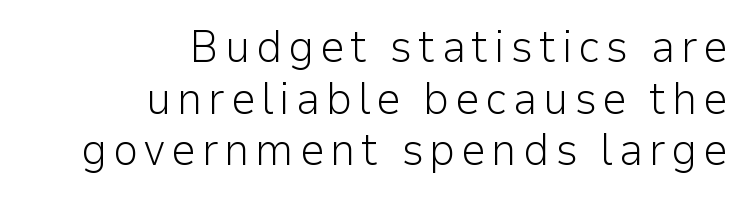
The image shows 45 px light sans-serif type, upright; set right-aligned, tight line spacing (1.15x), not underlined; low stroke contrast and a medium x-height.
